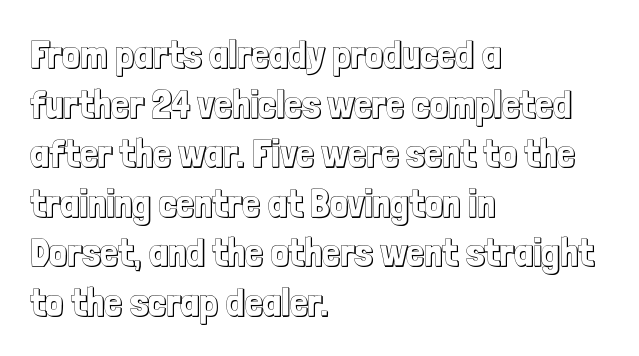
The image shows 40 px condensed type, upright; set left-aligned, line spacing 1.24x, normal letter spacing, not underlined; a medium x-height.
